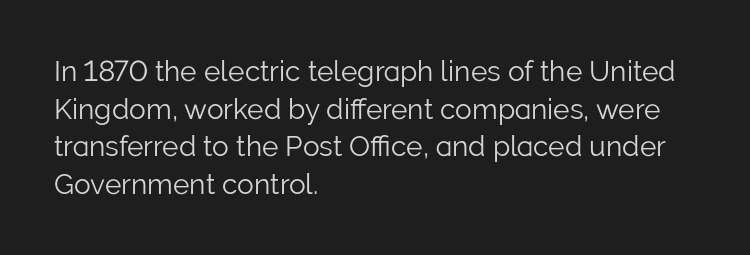
{"serif": "no", "italic": "no", "bold": "no", "weight": "light", "width": "normal", "stroke_contrast": "low", "x_height": "medium", "monospaced": "no", "underline": "no", "align": "left", "line_spacing": "normal", "line_spacing_ratio": 1.34, "letter_spacing": "normal", "letter_spacing_em": 0.0, "glyph_px": 28}
